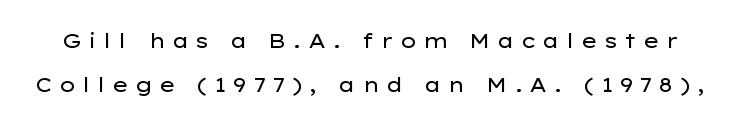
Q: Is the text bold? A: No.
Q: Is the text italic (slanted)? A: No, it is upright.
Q: Is the text underlined? A: No.
Q: Is the spacing between letters normal or unusually wide? A: Unusually wide.
Q: Is the spacing between lines tight, normal or loose? A: Loose.
